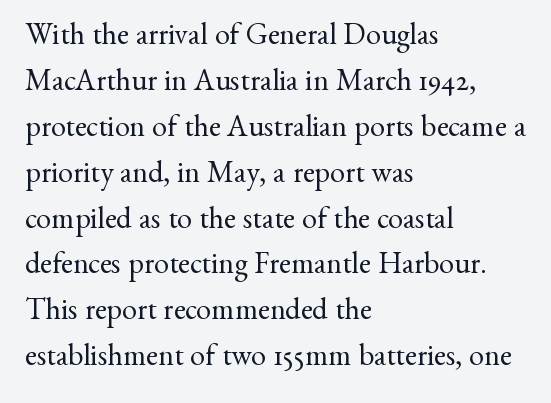
Q: Is the text bold? A: No.
Q: Is the text italic (slanted)? A: No, it is upright.
Q: Is the typeface a serif or a sans-serif typeface? A: Serif.
Q: Is the text underlined? A: No.
Q: How is the paragraph aligned? A: Left-aligned.
Q: Is the spacing between letters normal or unusually wide? A: Normal.
Q: Is the spacing between lines tight, normal or loose? A: Normal.
Q: Width (condensed, normal, or wide)? A: Normal.
Q: Stroke contrast? A: Medium.
Q: x-height? A: Small.
Q: Monospaced? A: No.
